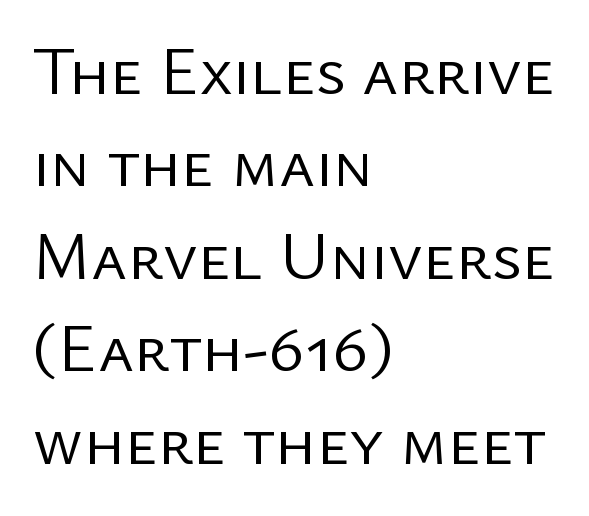
{"serif": "no", "italic": "no", "bold": "no", "weight": "regular", "width": "normal", "stroke_contrast": "low", "x_height": "medium", "monospaced": "no", "underline": "no", "align": "left", "line_spacing": "normal", "line_spacing_ratio": 1.36, "letter_spacing": "normal", "letter_spacing_em": 0.0, "glyph_px": 68}
